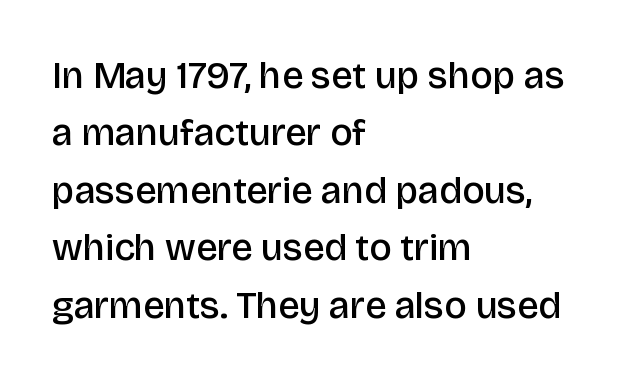
These lines are set flush left with a ragged right edge. The text was rendered using a sans face with plain stroke endings. This sample uses plain, unmodified letter spacing. Beneath every word, the page is bare. The font's upright variant was chosen for this text.
